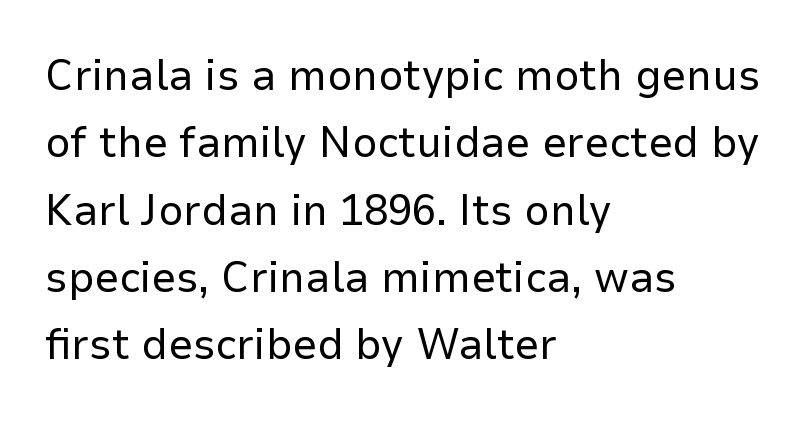
{"serif": "no", "italic": "no", "bold": "no", "weight": "regular", "width": "normal", "stroke_contrast": "low", "x_height": "medium", "monospaced": "no", "underline": "no", "align": "left", "line_spacing": "normal", "line_spacing_ratio": 1.53, "letter_spacing": "normal", "letter_spacing_em": 0.0, "glyph_px": 44}
